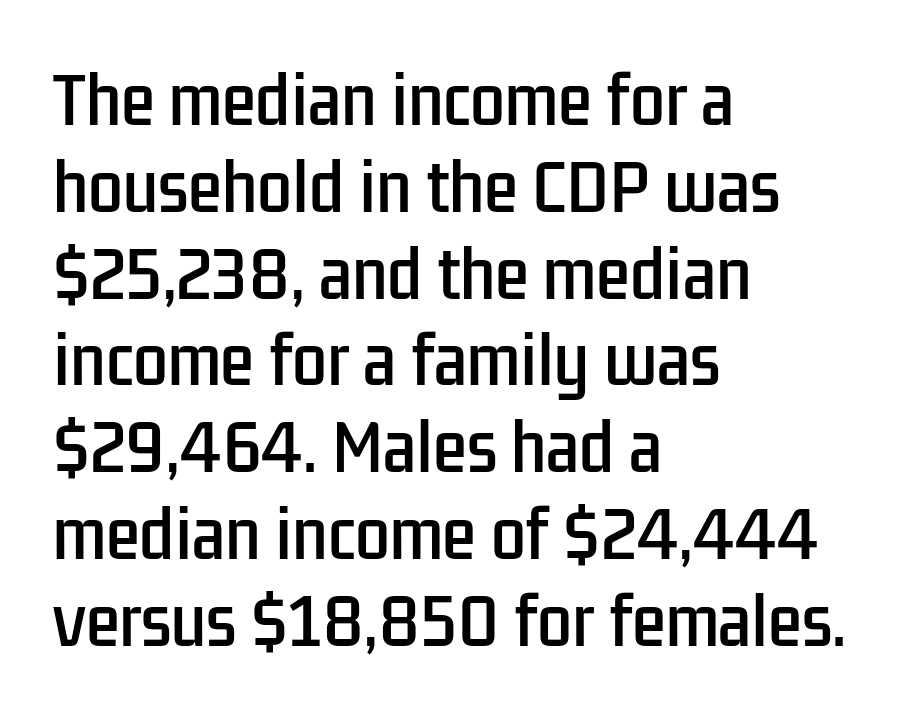
You could call the tracking neutral — neither tight nor loose. The paragraph shown leans on its left margin. Students, observe: this is what conventionally led text looks like. Stroke terminals: plain, sans-serif. A typesetter would mark this as roman, not italic. Rule under the text: the space is simply empty.
